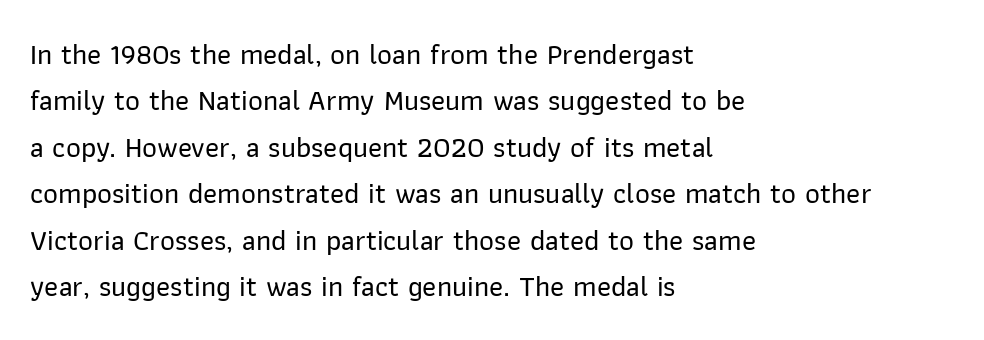
The passage shown is typed in a proportional face where columns would drift. Type style note: lacks serifs. Only glyphs here, with clear space below each row. A normal amount of white space separates one row of letters from the next.
